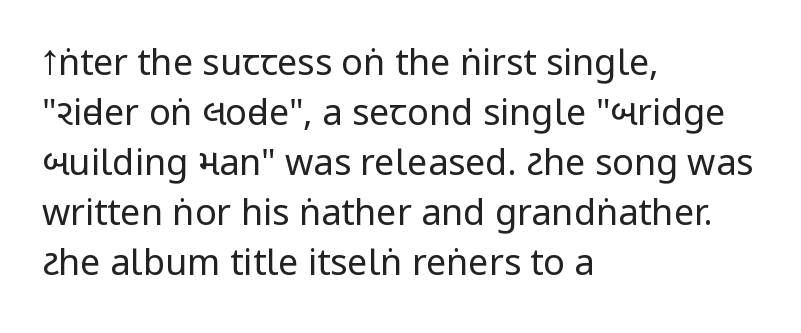
Q: Is the text bold? A: No.
Q: Is the text italic (slanted)? A: No, it is upright.
Q: Is the typeface a serif or a sans-serif typeface? A: Sans-serif.
Q: Is the text underlined? A: No.
Q: How is the paragraph aligned? A: Left-aligned.
Q: Is the spacing between letters normal or unusually wide? A: Normal.
Q: Is the spacing between lines tight, normal or loose? A: Normal.
Q: Width (condensed, normal, or wide)? A: Condensed.
Q: Stroke contrast? A: Low.
